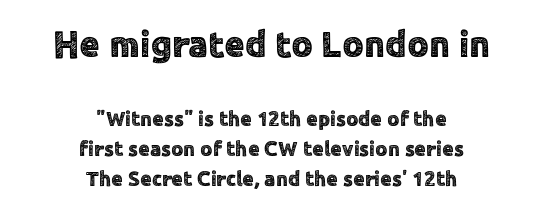
Q: Is the text italic (slanted)? A: No, it is upright.
Q: Is the typeface a serif or a sans-serif typeface? A: Sans-serif.
Q: Is the text underlined? A: No.
Q: How is the paragraph aligned? A: Centered.
Q: Is the spacing between letters normal or unusually wide? A: Normal.
Q: Is the spacing between lines tight, normal or loose? A: Normal.
Q: Which block of text is set in a larger size, the first (top) or the second (bottom)? A: The first (top) one.
Q: Width (condensed, normal, or wide)? A: Normal.
Q: x-height? A: Medium.
Q: Monospaced? A: No.
